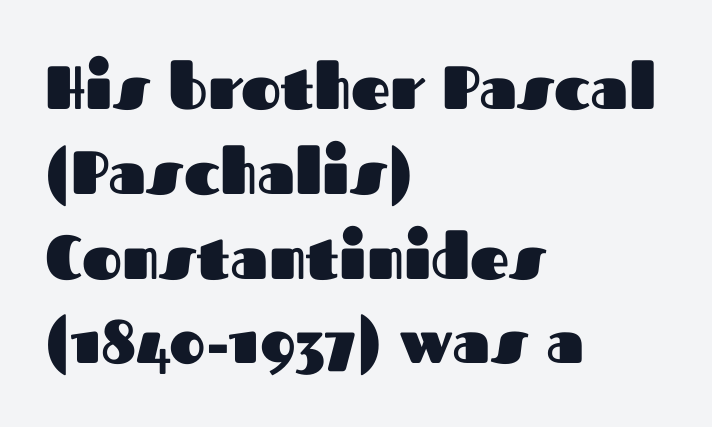
The specimen reads as upright at a glance. Are there feet on the stems? There aren't — it's a sans. Spacing between characters is what you'd get straight out of the box. Bold? Absolutely — the strokes are thick and heavy. The ragged edge is on the right, which tells us the setting is flush left.
